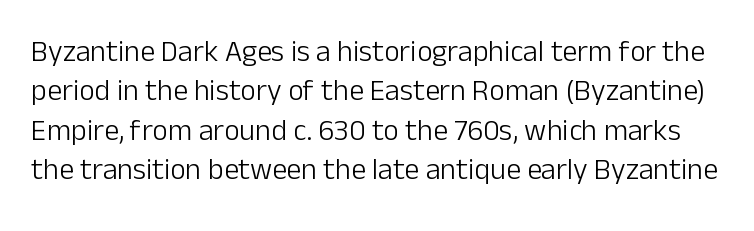
Q: Is the text bold? A: No.
Q: Is the text italic (slanted)? A: No, it is upright.
Q: Is the typeface a serif or a sans-serif typeface? A: Sans-serif.
Q: Is the text underlined? A: No.
Q: Is the spacing between letters normal or unusually wide? A: Normal.
Q: Is the spacing between lines tight, normal or loose? A: Normal.
Q: Width (condensed, normal, or wide)? A: Normal.
Q: Stroke contrast? A: Low.
Q: x-height? A: Medium.
Q: Monospaced? A: No.
